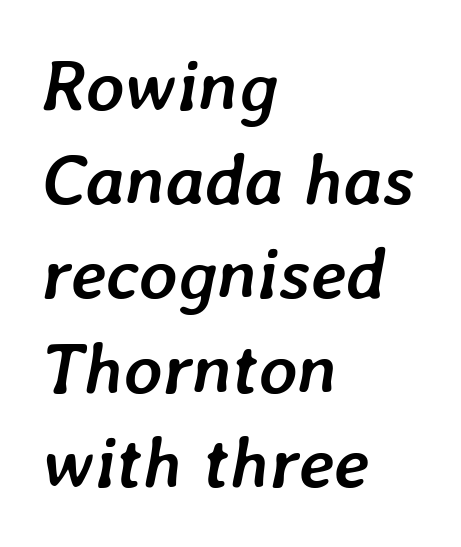
The image shows 73 px semibold type, italic (leaning right); set left-aligned, normal line spacing (1.29x), normal letter spacing, not underlined; low stroke contrast and a medium x-height.
